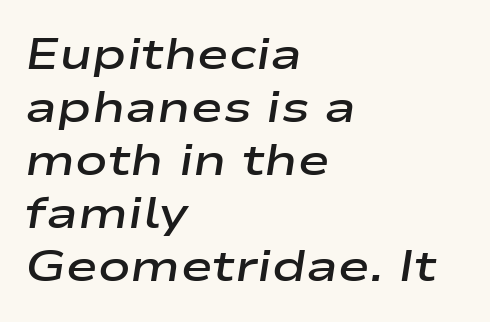
Is the type bold? Partly — it's a semibold, heavier than regular but not fully bold. You can tell it's italic because the verticals aren't actually vertical. The lines in this sample share a left origin and differ only in where they stop. The letters advance in unequal steps, a hallmark of proportional type. Between one letter and the next there's only the usual sliver of space.
